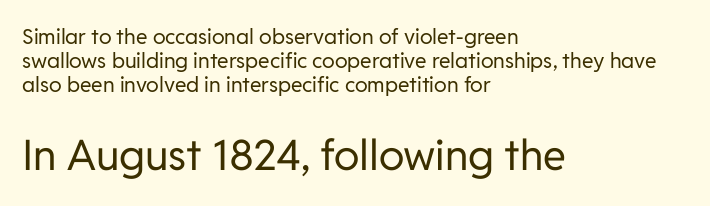
{"serif": "no", "italic": "no", "bold": "no", "weight": "regular", "width": "normal", "stroke_contrast": "low", "x_height": "medium", "monospaced": "no", "underline": "no", "align": "left", "line_spacing": "tight", "line_spacing_ratio": 1.14, "letter_spacing": "normal", "letter_spacing_em": 0.0, "larger_block": "second", "size_ratio": 2.0, "glyph_px": 42}
